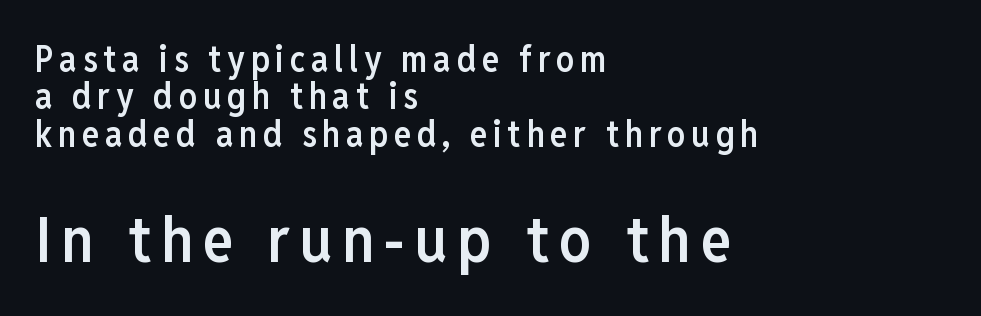
The image shows 63 px semibold, condensed sans-serif type, upright; set left-aligned, tight line spacing (1.04x), not underlined; the second (bottom) block is 1.75x larger; low stroke contrast and a medium x-height.
